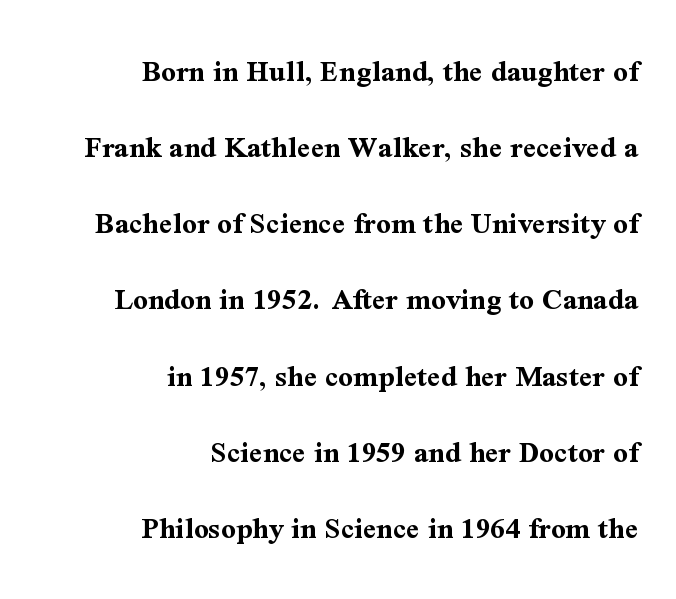
Look at the tracking — it's just the regular setting, nothing added. Does the copy run flush right? Yes — the right margin is perfectly even. Summary of vertical rhythm: relaxed, with wide interline spacing. The type family on display is of the serif kind. Here the designer chose a conventional face with non-uniform glyph widths.
